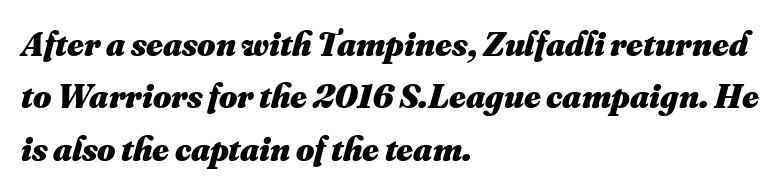
Stroke thickness is high; the sample reads as a true bold. Do the characters align in a grid? No, the font is proportional. Summary of vertical rhythm: regular, with standard interline spacing. You could call the tracking neutral — neither tight nor loose. The space directly below the letters is spotless. The rag falls on the right side of this text block.
